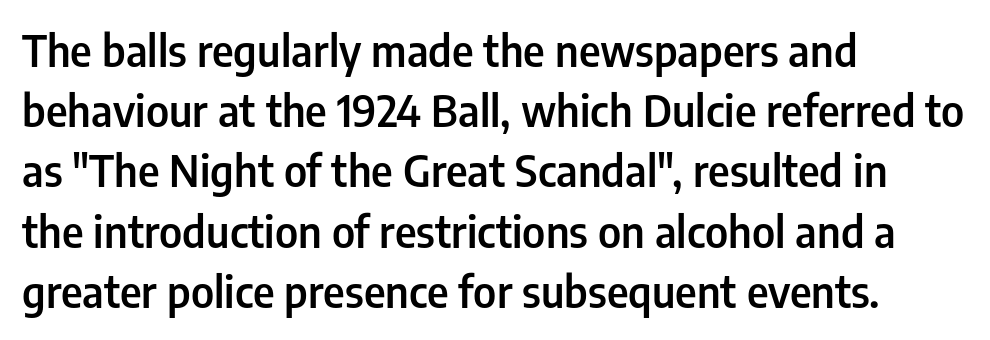
Q: Is the text bold? A: Semi-bold.
Q: Is the text italic (slanted)? A: No, it is upright.
Q: Is the typeface a serif or a sans-serif typeface? A: Sans-serif.
Q: Is the text underlined? A: No.
Q: How is the paragraph aligned? A: Left-aligned.
Q: Is the spacing between letters normal or unusually wide? A: Normal.
Q: Is the spacing between lines tight, normal or loose? A: Normal.
Q: Width (condensed, normal, or wide)? A: Condensed.
Q: Stroke contrast? A: Low.
Q: x-height? A: Medium.
Q: Monospaced? A: No.
